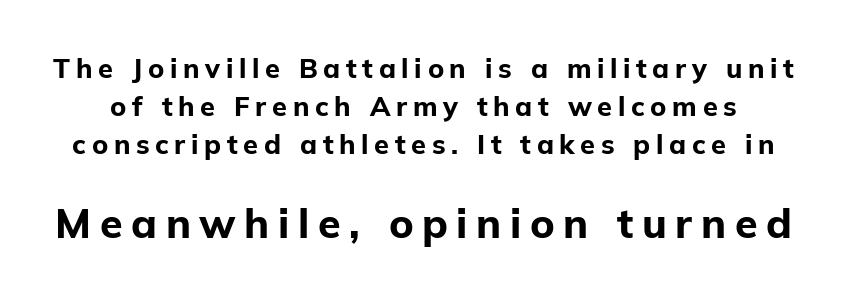
Students, observe: this is what conventionally led text looks like. Stroke thickness is high; the sample reads as a true bold. Words float on clear page, feet unadorned. Which of the two is more prominent by size? The second, at the bottom. Quick note: not italic, upright. Between one letter and the next there's a generous, obvious gap.
